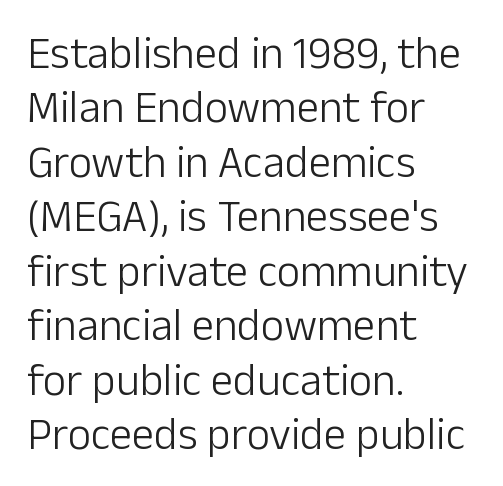
{"serif": "no", "italic": "no", "bold": "no", "weight": "light", "width": "normal", "stroke_contrast": "low", "x_height": "medium", "monospaced": "no", "underline": "no", "align": "left", "line_spacing_ratio": 1.21, "letter_spacing": "normal", "letter_spacing_em": 0.0, "glyph_px": 45}
